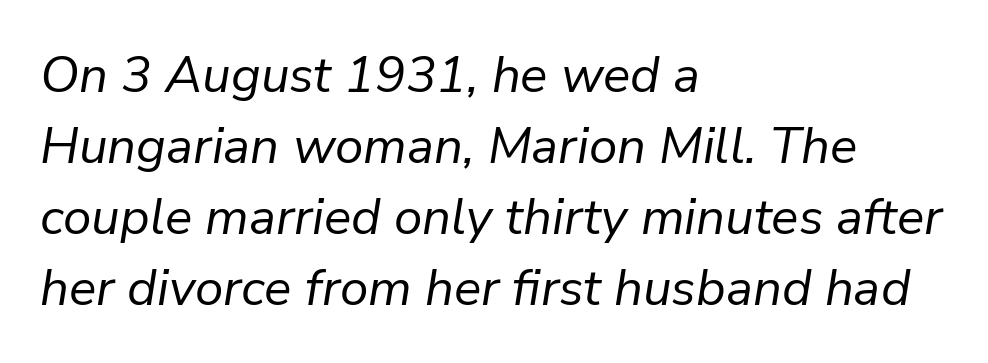
{"italic": "yes", "lean": "right", "slant_degrees": 9, "bold": "no", "weight": "regular", "width": "normal", "stroke_contrast": "low", "x_height": "medium", "monospaced": "no", "underline": "no", "align": "left", "line_spacing": "normal", "line_spacing_ratio": 1.39, "letter_spacing": "normal", "letter_spacing_em": 0.0, "glyph_px": 51}
